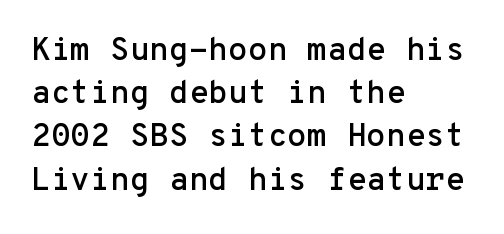
{"serif": "no", "italic": "no", "width": "normal", "stroke_contrast": "low", "x_height": "medium", "monospaced": "yes", "underline": "no", "align": "left", "line_spacing": "normal", "line_spacing_ratio": 1.35, "letter_spacing": "normal", "letter_spacing_em": 0.0, "glyph_px": 32}
